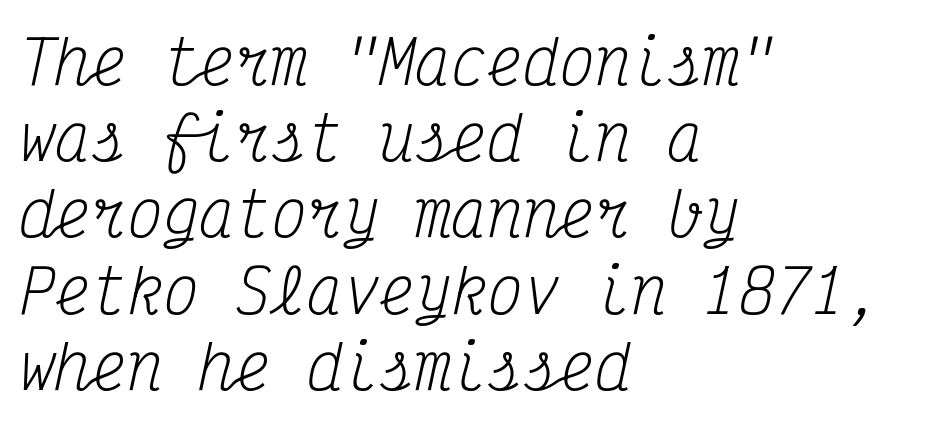
Unlike a clean sans, this face finishes its strokes with serifs. This sample has the even, mechanical cadence of fixed-width lettering. The rendering uses a moderate line-height, typical for paragraphs. In terms of letterspacing, this is plain default setting. Is the block centered? No — it sits flush against the left margin. The letters are slanted; this is an italic face.
